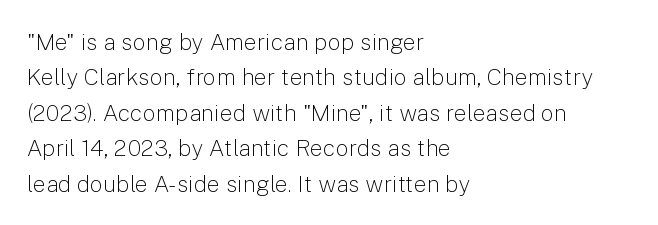
The face looks like a standard text weight, possibly lighter. Vertical strokes here are truly vertical. These lines keep a tight, regular rhythm from letter to letter. Leading matches the norm, producing a regular column. Left-aligned paragraph, ragged on the right. The space directly below the letters is spotless.
